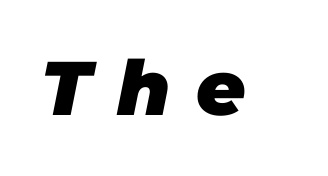
Q: Is the text bold? A: Yes.
Q: Is the text italic (slanted)? A: Yes, it leans right by about 11 degrees.
Q: Is the text underlined? A: No.
Q: Is the spacing between letters normal or unusually wide? A: Unusually wide.
Q: Width (condensed, normal, or wide)? A: Normal.
Q: Stroke contrast? A: Low.
Q: x-height? A: Large.
Q: Monospaced? A: No.
